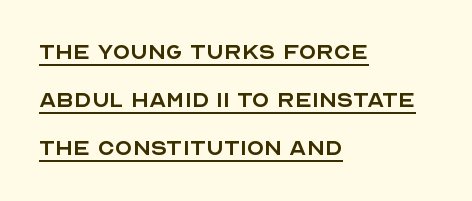
Q: Is the text bold? A: No.
Q: Is the text italic (slanted)? A: No, it is upright.
Q: Is the typeface a serif or a sans-serif typeface? A: Sans-serif.
Q: Is the text underlined? A: Yes.
Q: How is the paragraph aligned? A: Left-aligned.
Q: Is the spacing between letters normal or unusually wide? A: Normal.
Q: Width (condensed, normal, or wide)? A: Normal.
Q: x-height? A: Large.
Q: Monospaced? A: No.
